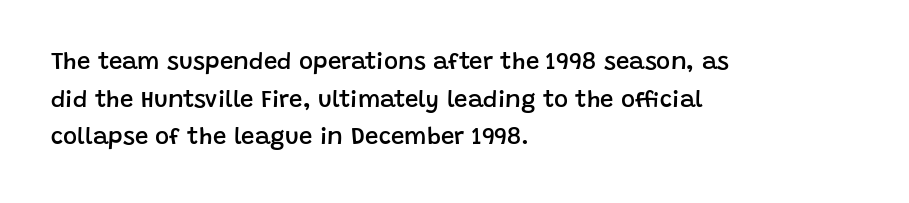
Q: Is the text bold? A: Semi-bold.
Q: Is the text italic (slanted)? A: No, it is upright.
Q: Is the text underlined? A: No.
Q: How is the paragraph aligned? A: Left-aligned.
Q: Is the spacing between letters normal or unusually wide? A: Normal.
Q: Is the spacing between lines tight, normal or loose? A: Normal.
